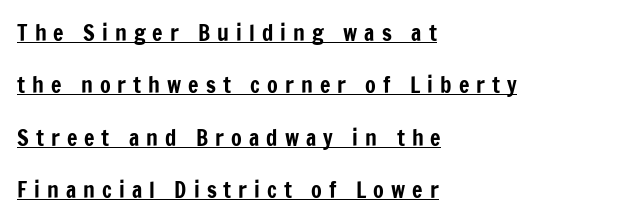
Q: Is the text italic (slanted)? A: No, it is upright.
Q: Is the text underlined? A: Yes.
Q: How is the paragraph aligned? A: Left-aligned.
Q: Is the spacing between letters normal or unusually wide? A: Unusually wide.
Q: Is the spacing between lines tight, normal or loose? A: Loose.
